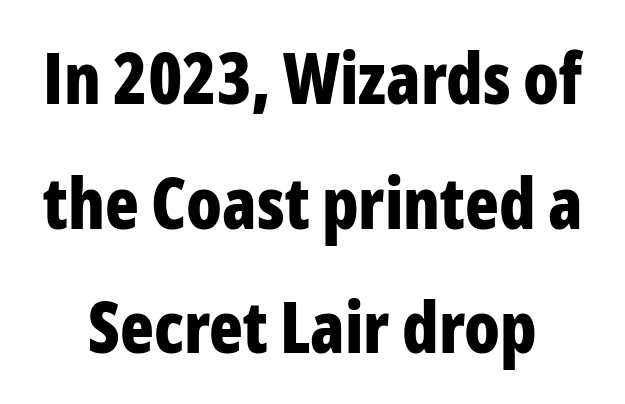
Q: Is the text bold? A: Yes.
Q: Is the text italic (slanted)? A: No, it is upright.
Q: Is the typeface a serif or a sans-serif typeface? A: Sans-serif.
Q: Is the text underlined? A: No.
Q: Is the spacing between letters normal or unusually wide? A: Normal.
Q: Width (condensed, normal, or wide)? A: Condensed.
Q: Stroke contrast? A: Low.
Q: x-height? A: Medium.
Q: Monospaced? A: No.
